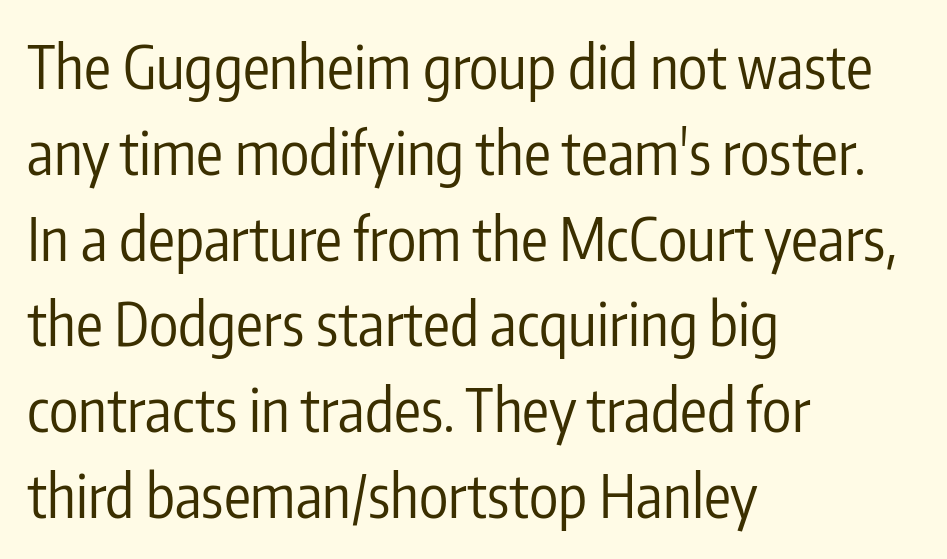
Q: Is the text bold? A: No.
Q: Is the text italic (slanted)? A: No, it is upright.
Q: Is the typeface a serif or a sans-serif typeface? A: Sans-serif.
Q: Is the text underlined? A: No.
Q: How is the paragraph aligned? A: Left-aligned.
Q: Is the spacing between letters normal or unusually wide? A: Normal.
Q: Is the spacing between lines tight, normal or loose? A: Normal.
Q: Width (condensed, normal, or wide)? A: Condensed.
Q: Stroke contrast? A: Low.
Q: x-height? A: Medium.
Q: Monospaced? A: No.
